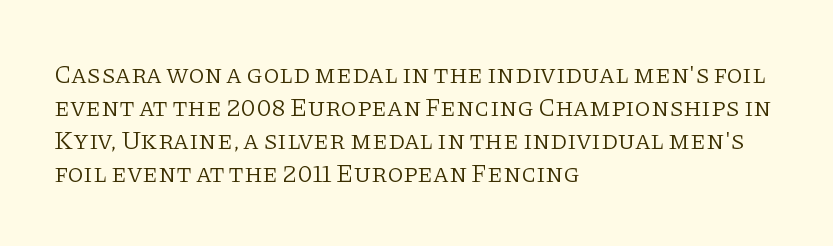
Q: Is the text bold? A: No.
Q: Is the text italic (slanted)? A: No, it is upright.
Q: Is the text underlined? A: No.
Q: How is the paragraph aligned? A: Left-aligned.
Q: Is the spacing between letters normal or unusually wide? A: Normal.
Q: Is the spacing between lines tight, normal or loose? A: Normal.
